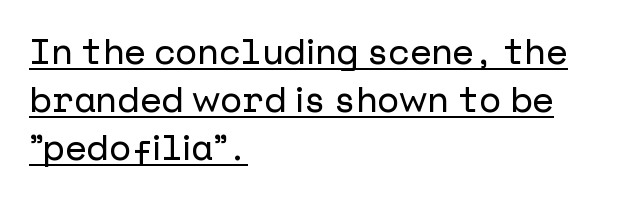
The image shows 35 px sans-serif type, upright; set left-aligned, normal line spacing (1.37x), normal letter spacing, underlined; low stroke contrast and a medium x-height.
